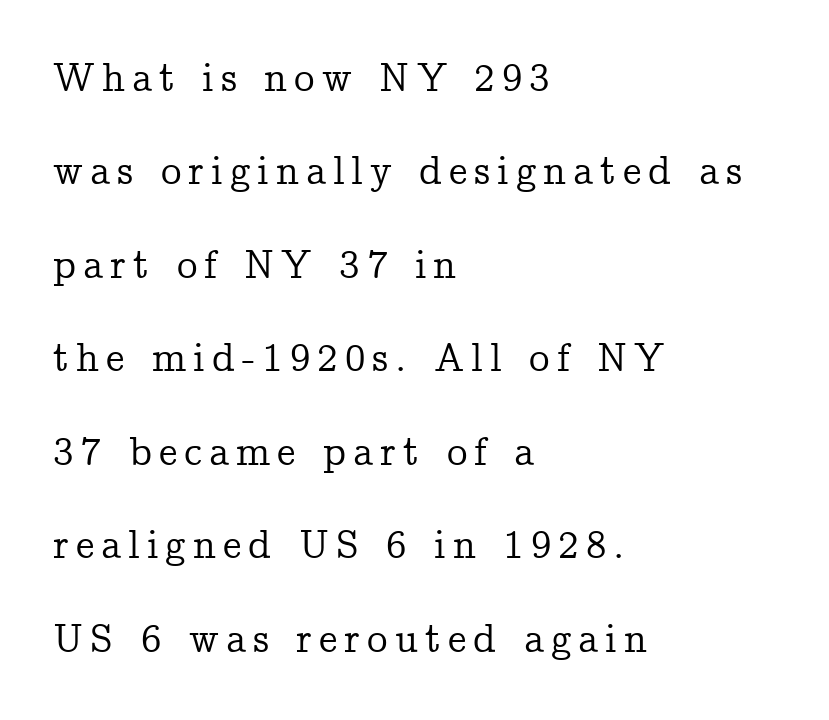
Decoration check: the copy has no underline. Unlike a clean sans, this face finishes its strokes with serifs. Quick note: interline space is abundant. If you drew a line through each stem, it would be perfectly vertical. Casual observation: everything's shoved over to the left.
